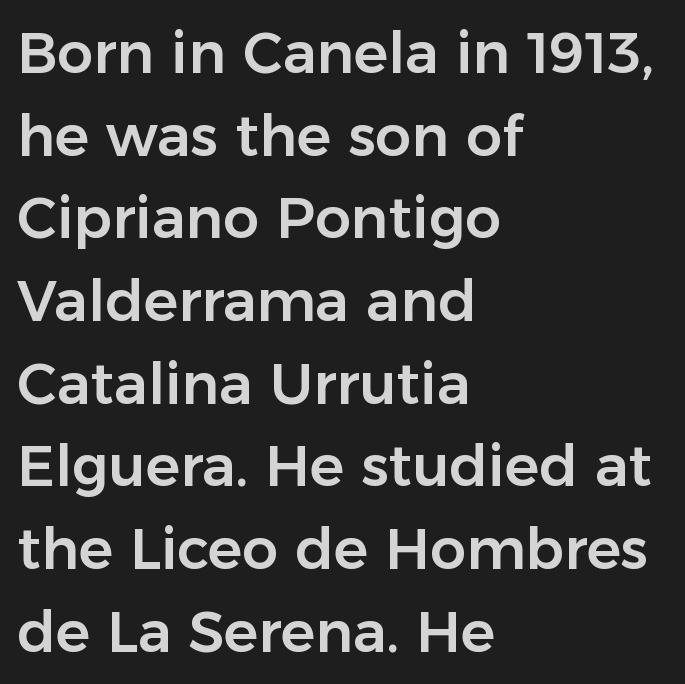
A roman cut, with each character standing at attention. Letters rest on an invisible, unmarked baseline. One glance says typical: line gaps are just what's usual. Does the type have serifs? No, each stem ends abruptly. The rendering uses natural spacing where letterforms have individual widths.
